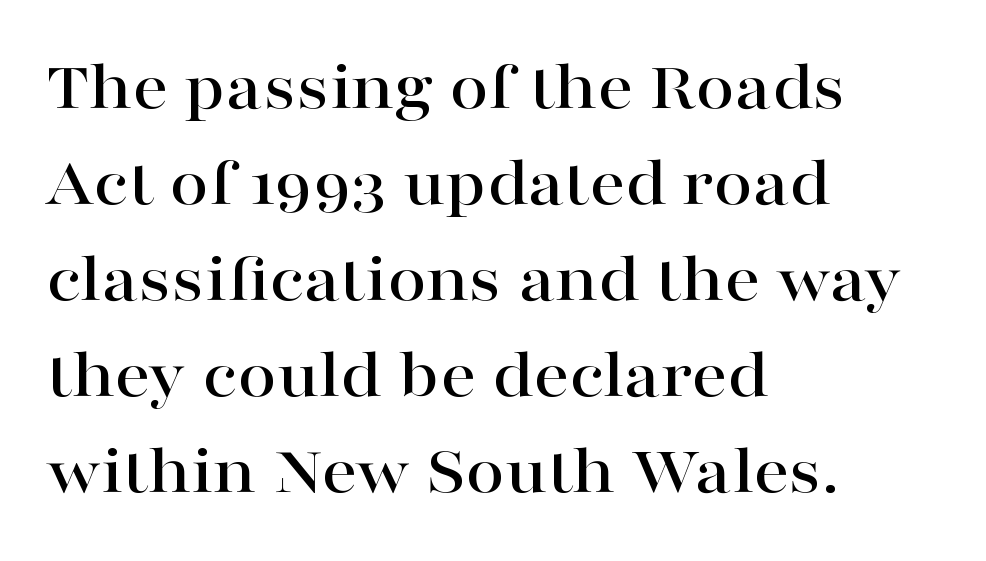
The image shows 70 px wide serif type, upright; set left-aligned, normal line spacing (1.37x), normal letter spacing, not underlined; high stroke contrast and a medium x-height.
